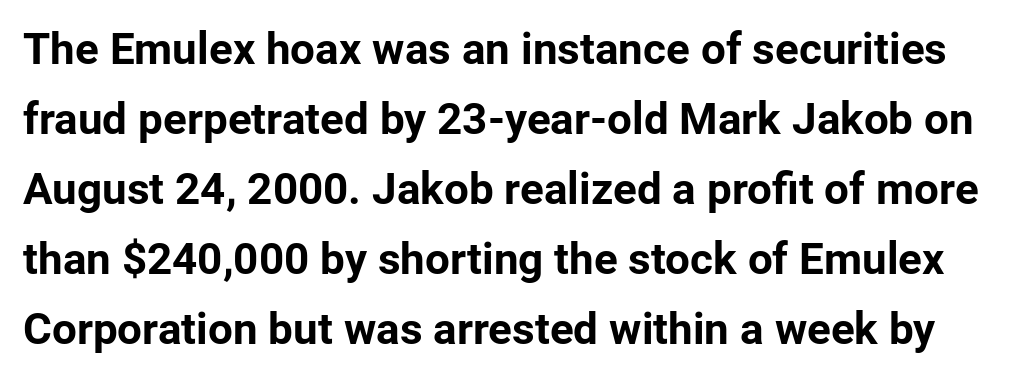
The image shows 44 px bold sans-serif type, upright; set normal line spacing (1.59x), normal letter spacing, not underlined; low stroke contrast and a medium x-height.
